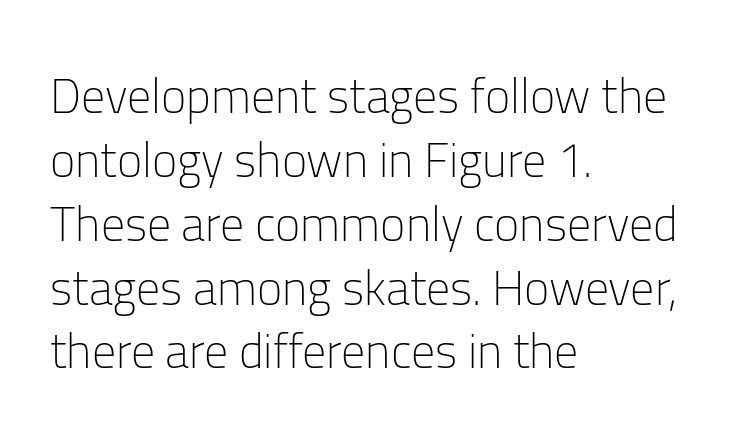
Q: Is the text bold? A: No.
Q: Is the text italic (slanted)? A: No, it is upright.
Q: Is the typeface a serif or a sans-serif typeface? A: Sans-serif.
Q: Is the text underlined? A: No.
Q: How is the paragraph aligned? A: Left-aligned.
Q: Is the spacing between letters normal or unusually wide? A: Normal.
Q: Is the spacing between lines tight, normal or loose? A: Normal.
Q: Width (condensed, normal, or wide)? A: Normal.
Q: Stroke contrast? A: Low.
Q: x-height? A: Medium.
Q: Monospaced? A: No.
